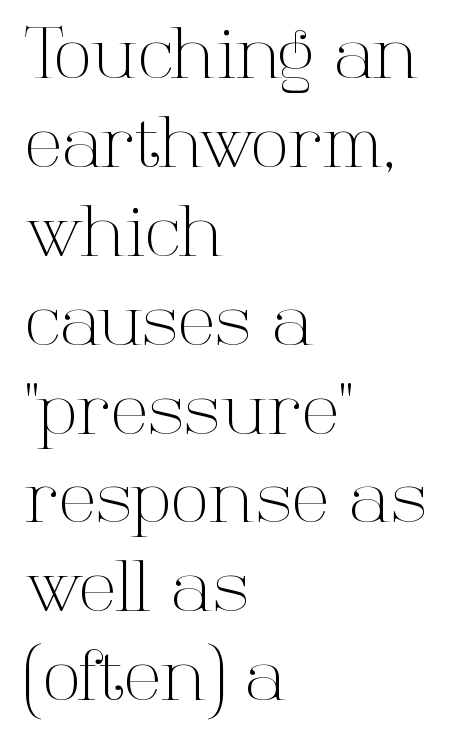
{"serif": "yes", "italic": "no", "bold": "no", "weight": "light", "width": "normal", "stroke_contrast": "high", "x_height": "medium", "monospaced": "no", "underline": "no", "align": "left", "line_spacing": "normal", "line_spacing_ratio": 1.27, "letter_spacing": "normal", "letter_spacing_em": 0.0, "glyph_px": 70}
